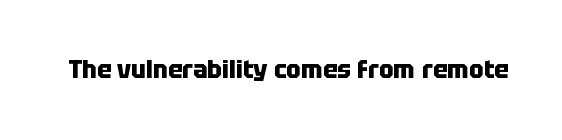
The image shows 24 px bold type, upright; set normal letter spacing, not underlined.
